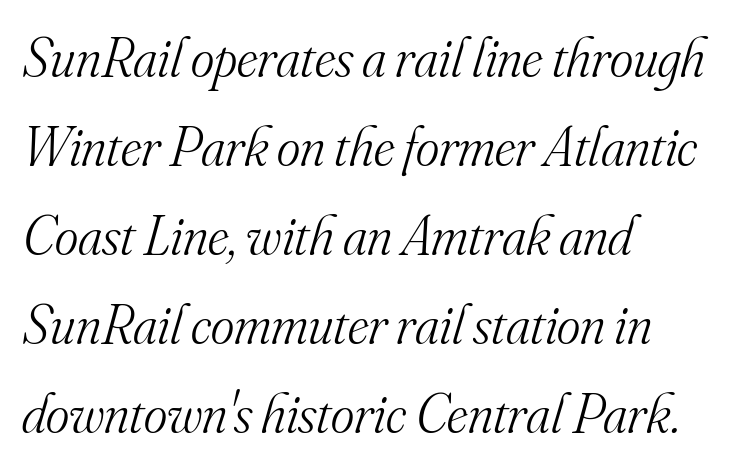
The image shows 56 px light serif type, italic (leaning right); set left-aligned, normal line spacing (1.59x), normal letter spacing, not underlined; medium stroke contrast and a small x-height.
